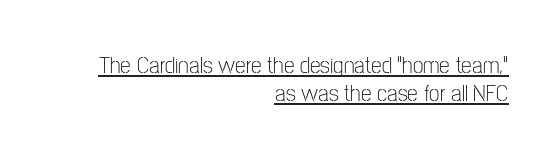
Students, observe the line beneath the letters — that is underlining. Bold? No — there's no thickening of the strokes. The letters sit at their default tracking, neither squeezed nor spread. The lettering holds an erect, upright posture throughout.
